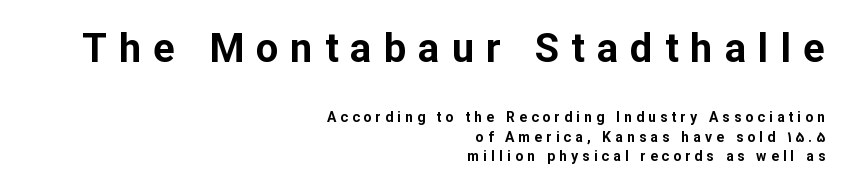
The image shows 40 px bold sans-serif type, upright; set right-aligned, normal line spacing (1.38x), unusually wide letter spacing (+0.3 em), not underlined; the first (top) block is 2.86x larger; low stroke contrast and a medium x-height.
